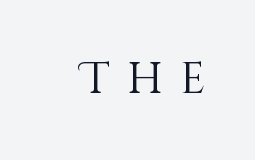
Q: Is the text bold? A: No.
Q: Is the text italic (slanted)? A: No, it is upright.
Q: Is the text underlined? A: No.
Q: Is the spacing between letters normal or unusually wide? A: Unusually wide.
Q: Width (condensed, normal, or wide)? A: Normal.
Q: Stroke contrast? A: Medium.
Q: x-height? A: Large.
Q: Monospaced? A: No.
